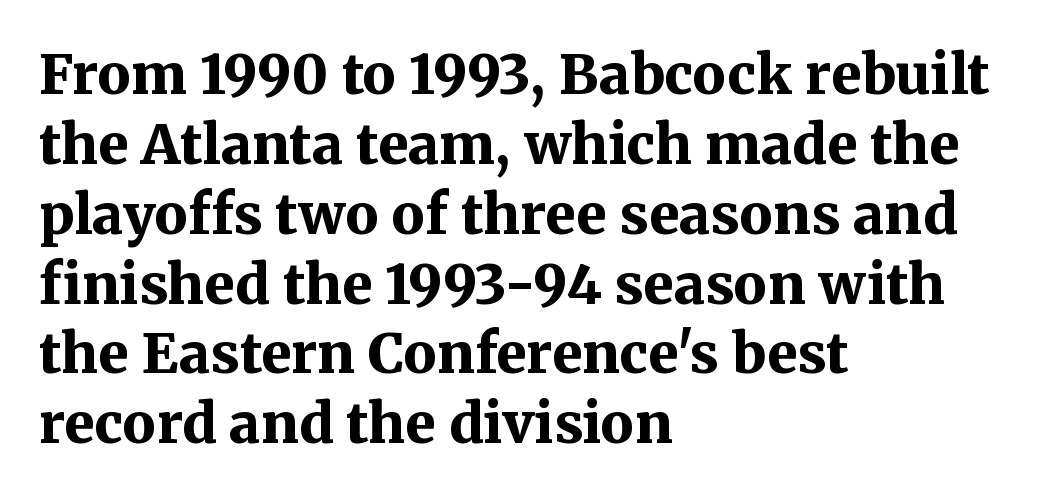
The image shows 55 px bold serif type, upright; set left-aligned, normal line spacing (1.27x), normal letter spacing, not underlined; medium stroke contrast and a medium x-height.
